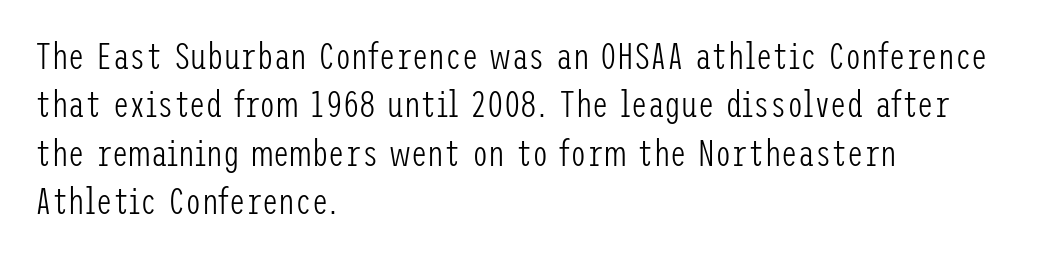
{"serif": "no", "italic": "no", "bold": "no", "weight": "light", "width": "condensed", "stroke_contrast": "low", "x_height": "medium", "underline": "no", "align": "left", "line_spacing": "normal", "line_spacing_ratio": 1.31, "letter_spacing": "normal", "letter_spacing_em": 0.0, "glyph_px": 37}
